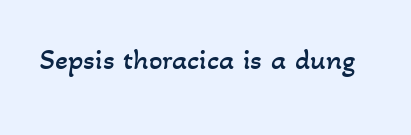
The image shows 30 px regular-weight type; set normal letter spacing, not underlined; low stroke contrast and a small x-height.
